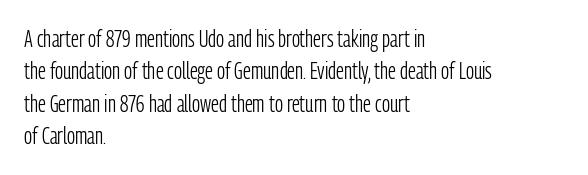
Q: Is the text bold? A: No.
Q: Is the text italic (slanted)? A: No, it is upright.
Q: Is the text underlined? A: No.
Q: How is the paragraph aligned? A: Left-aligned.
Q: Is the spacing between letters normal or unusually wide? A: Normal.
Q: Is the spacing between lines tight, normal or loose? A: Normal.
